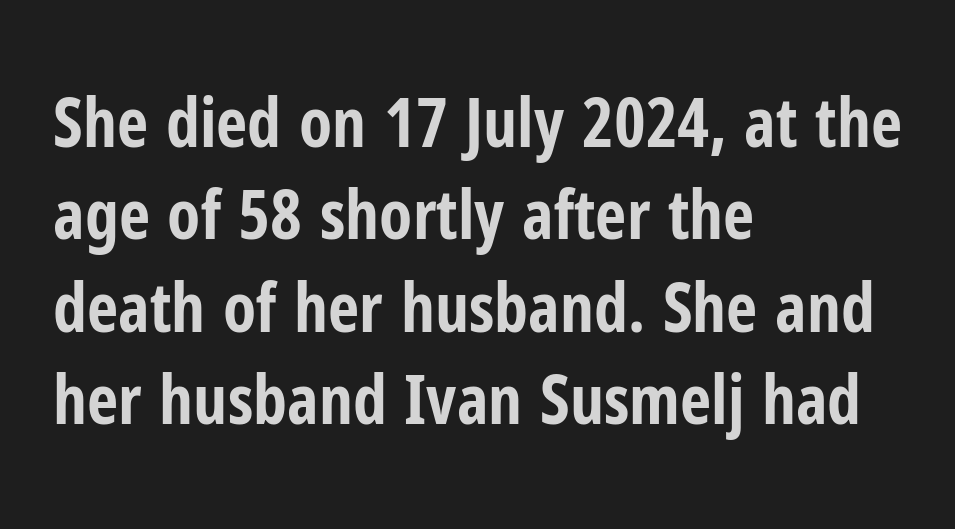
{"serif": "no", "italic": "no", "bold": "yes", "weight": "bold", "width": "condensed", "stroke_contrast": "low", "x_height": "medium", "monospaced": "no", "underline": "no", "align": "left", "line_spacing": "normal", "line_spacing_ratio": 1.36, "letter_spacing": "normal", "letter_spacing_em": 0.0, "glyph_px": 68}
